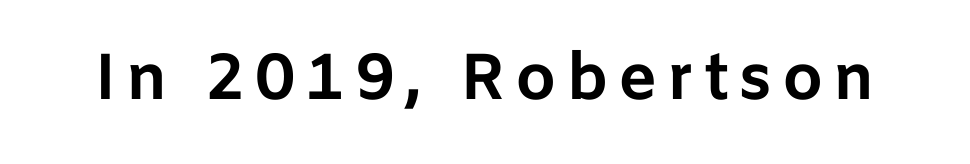
The image shows 65 px bold sans-serif type, upright; set not underlined; low stroke contrast and a medium x-height.
